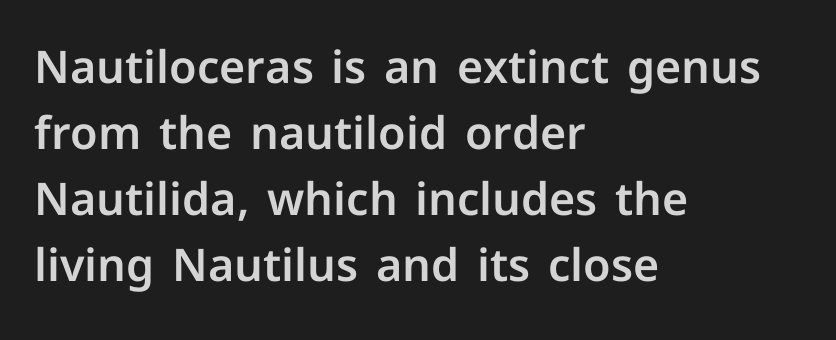
Q: Is the text italic (slanted)? A: No, it is upright.
Q: Is the typeface a serif or a sans-serif typeface? A: Sans-serif.
Q: Is the text underlined? A: No.
Q: How is the paragraph aligned? A: Left-aligned.
Q: Is the spacing between letters normal or unusually wide? A: Normal.
Q: Is the spacing between lines tight, normal or loose? A: Normal.
Q: Width (condensed, normal, or wide)? A: Normal.
Q: Stroke contrast? A: Low.
Q: x-height? A: Medium.
Q: Monospaced? A: No.
